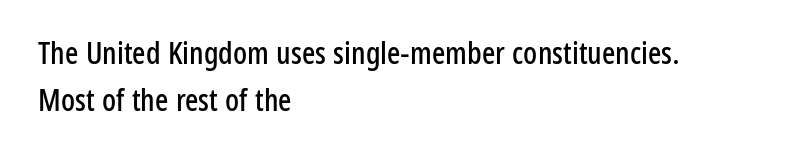
Q: Is the text italic (slanted)? A: No, it is upright.
Q: Is the typeface a serif or a sans-serif typeface? A: Sans-serif.
Q: Is the text underlined? A: No.
Q: How is the paragraph aligned? A: Left-aligned.
Q: Is the spacing between letters normal or unusually wide? A: Normal.
Q: Is the spacing between lines tight, normal or loose? A: Normal.
Q: Width (condensed, normal, or wide)? A: Condensed.
Q: Stroke contrast? A: Low.
Q: x-height? A: Medium.
Q: Monospaced? A: No.
